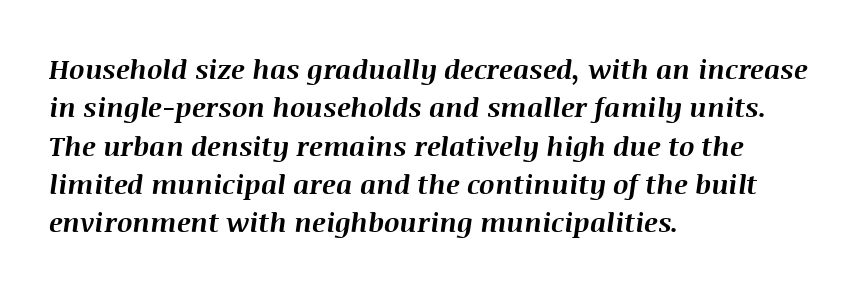
Line beginnings align vertically; line endings do not. Slanted lettering throughout. I'd describe the lettering as bold — thick and assertive. Regular leading. Here the glyphs are tracked normally, forming tight word shapes. Underlining? Definitely not there.
